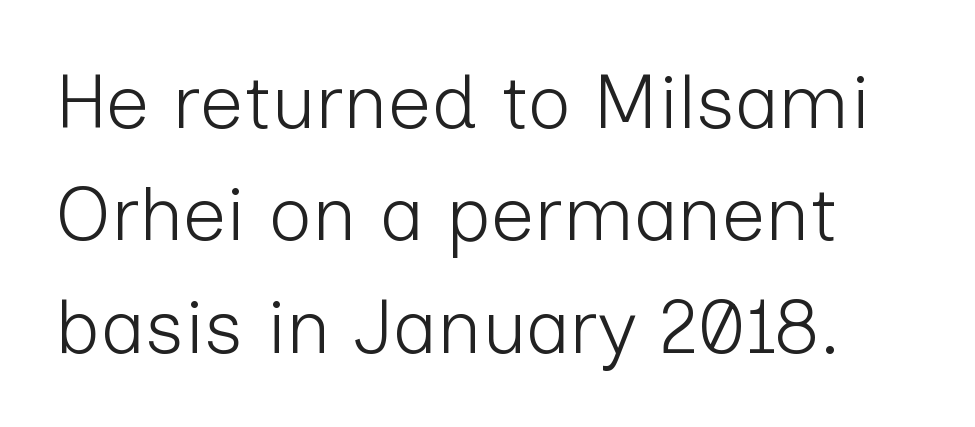
The image shows 76 px light sans-serif type, upright; set normal line spacing (1.48x), normal letter spacing, not underlined; low stroke contrast and a medium x-height.
